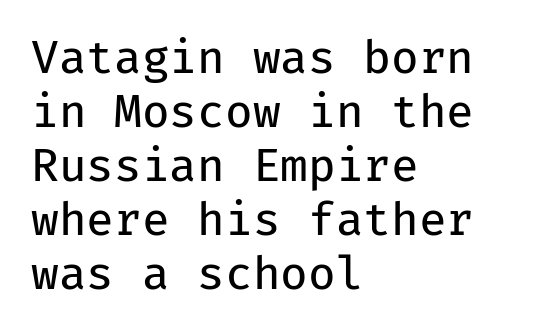
The image shows 45 px regular-weight sans-serif type, upright, monospaced; set left-aligned, line spacing 1.2x, normal letter spacing, not underlined; low stroke contrast and a medium x-height.
